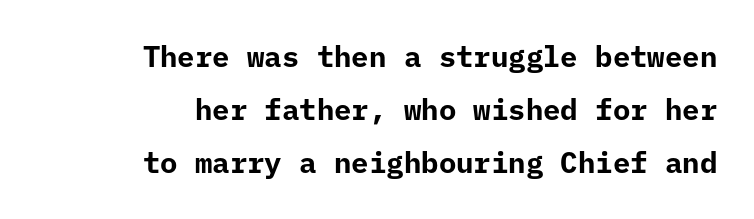
Regarding serifs, this sample does without them. The horizontal fit of the characters is conventional and even. The lines are quadded right. A typesetter would call this monospace, since all characters share one set width. The passage shown is not underscored anywhere. This is roman type, the default non-slanted kind.
